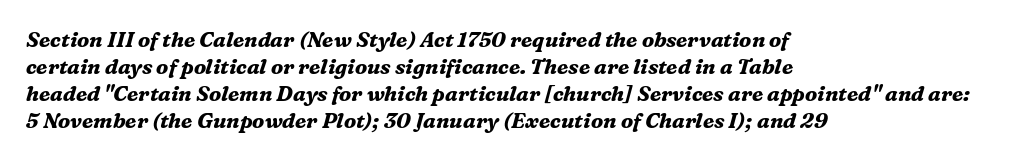
The image shows 21 px bold type, italic (leaning right); set left-aligned, normal line spacing (1.28x), normal letter spacing, not underlined.
